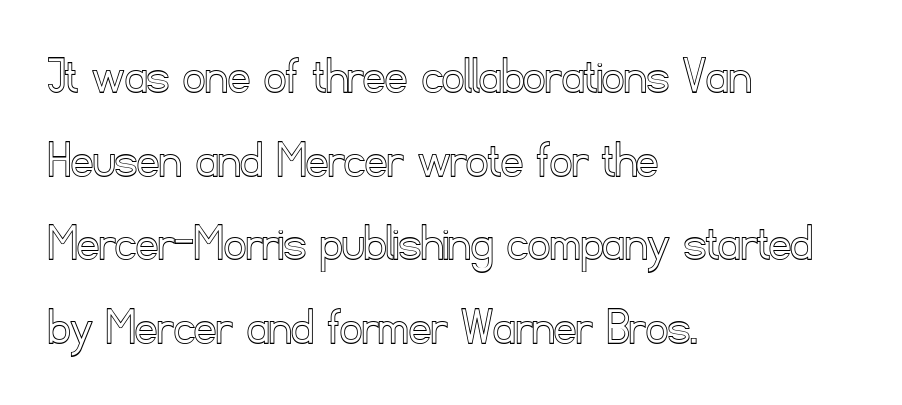
The rendering uses natural spacing where letterforms have individual widths. Characters remain perfectly vertical along every line. Layout note: lines flush left. A clean baseline with only descenders dipping below it.
